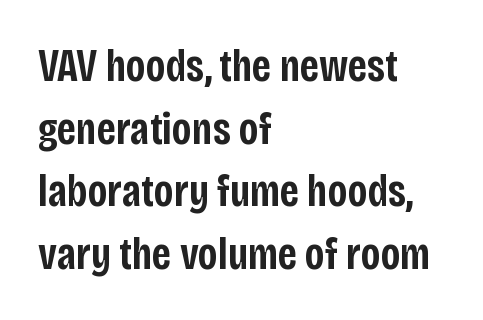
{"serif": "no", "italic": "no", "bold": "semi", "weight": "semibold", "width": "condensed", "stroke_contrast": "low", "x_height": "large", "monospaced": "no", "underline": "no", "align": "left", "line_spacing": "normal", "line_spacing_ratio": 1.36, "letter_spacing": "normal", "letter_spacing_em": 0.0, "glyph_px": 46}
